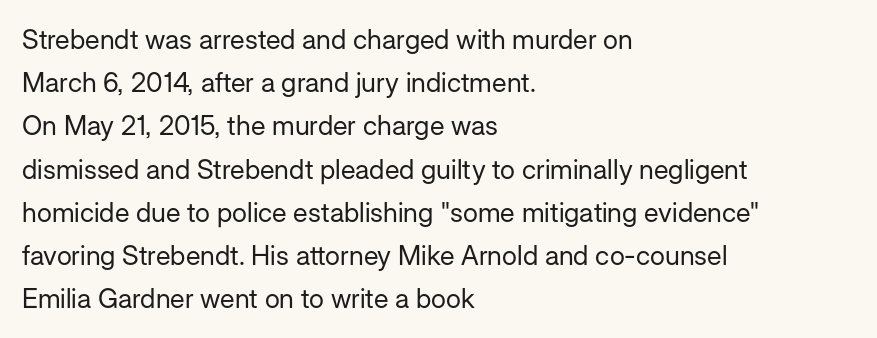
Posture: straight, roman, zero tilt. Notice how descenders clear the ascenders below comfortably — that's standard leading. Visually the block forms a straight wall on the left and a jagged coastline on the right. Descenders hang freely into open space. The type is set solid horizontally, with unmodified tracking. Heft: none added — not bold.
